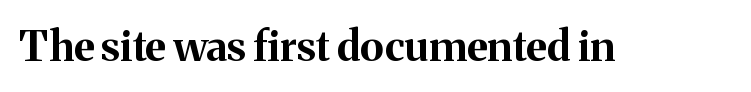
Q: Is the text bold? A: Yes.
Q: Is the text italic (slanted)? A: No, it is upright.
Q: Is the typeface a serif or a sans-serif typeface? A: Serif.
Q: Is the text underlined? A: No.
Q: Is the spacing between letters normal or unusually wide? A: Normal.
Q: Width (condensed, normal, or wide)? A: Normal.
Q: Stroke contrast? A: Medium.
Q: x-height? A: Medium.
Q: Monospaced? A: No.
